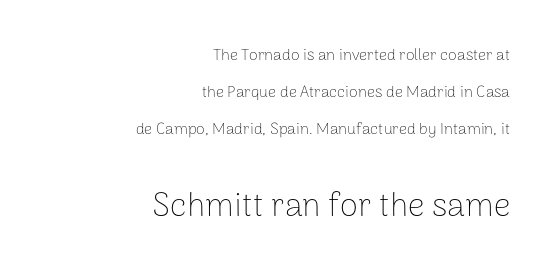
The image shows 33 px thin sans-serif type, upright; set right-aligned, loose line spacing (2.32x), normal letter spacing, not underlined; the second (bottom) block is 2.06x larger; low stroke contrast and a medium x-height.
